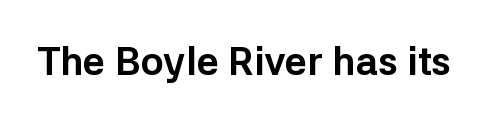
{"serif": "no", "italic": "no", "bold": "yes", "weight": "bold", "width": "normal", "stroke_contrast": "low", "x_height": "medium", "monospaced": "no", "underline": "no", "letter_spacing": "normal", "letter_spacing_em": 0.0, "glyph_px": 39}
